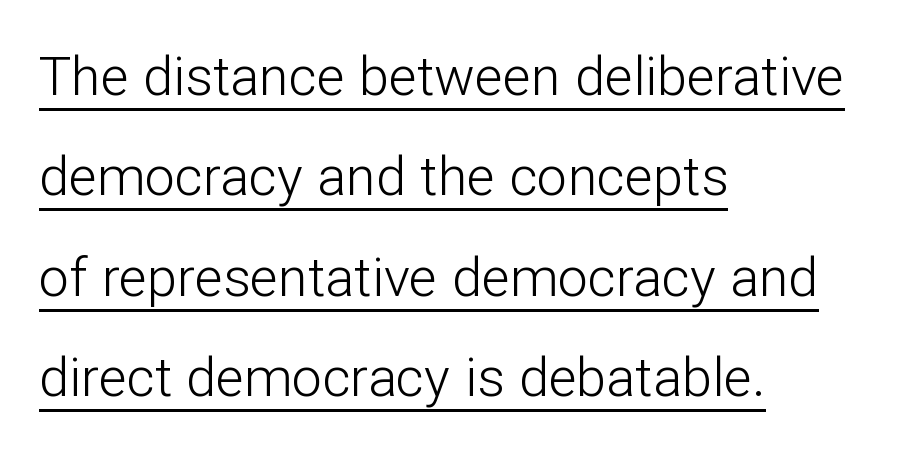
The image shows 54 px light sans-serif type, upright; set left-aligned, line spacing 1.86x, normal letter spacing, underlined; low stroke contrast and a medium x-height.
